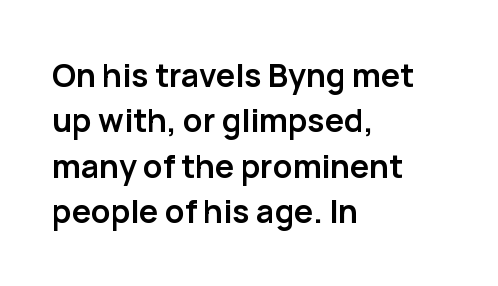
Q: Is the text bold? A: Yes.
Q: Is the text italic (slanted)? A: No, it is upright.
Q: Is the typeface a serif or a sans-serif typeface? A: Sans-serif.
Q: Is the text underlined? A: No.
Q: How is the paragraph aligned? A: Left-aligned.
Q: Is the spacing between letters normal or unusually wide? A: Normal.
Q: Is the spacing between lines tight, normal or loose? A: Normal.
Q: Width (condensed, normal, or wide)? A: Normal.
Q: Stroke contrast? A: Low.
Q: x-height? A: Medium.
Q: Monospaced? A: No.
